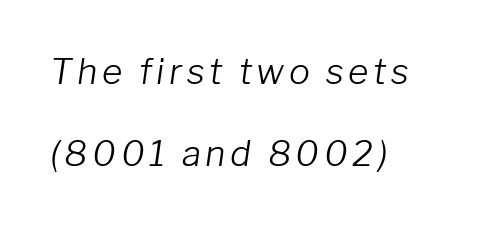
The image shows 35 px light type, italic (leaning right); set left-aligned, loose line spacing (2.33x), not underlined; low stroke contrast and a medium x-height.
